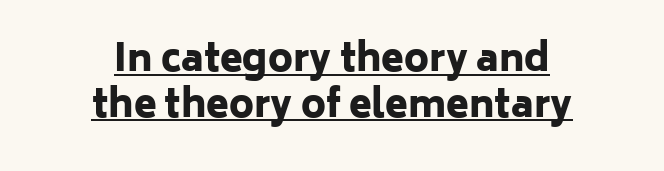
The image shows 37 px heavy sans-serif type, upright; set centered, line spacing 1.23x, normal letter spacing, underlined; low stroke contrast and a medium x-height.
